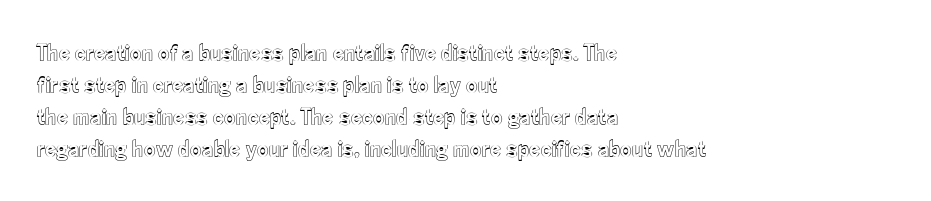
The image shows 25 px text type, upright; set left-aligned, normal line spacing (1.28x), normal letter spacing, not underlined.
